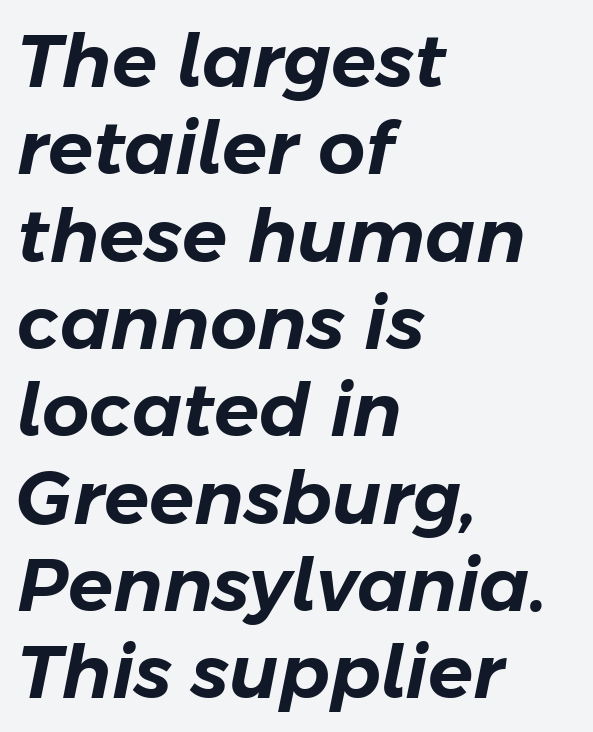
The text carries the slant typical of an italic or oblique font. Short and long lines alike share a common starting point at left. This sample has the flowing, uneven cadence of proportional lettering. The string is rendered with underlining switched off. Standard letterfit; no display-style spreading of the glyphs.
